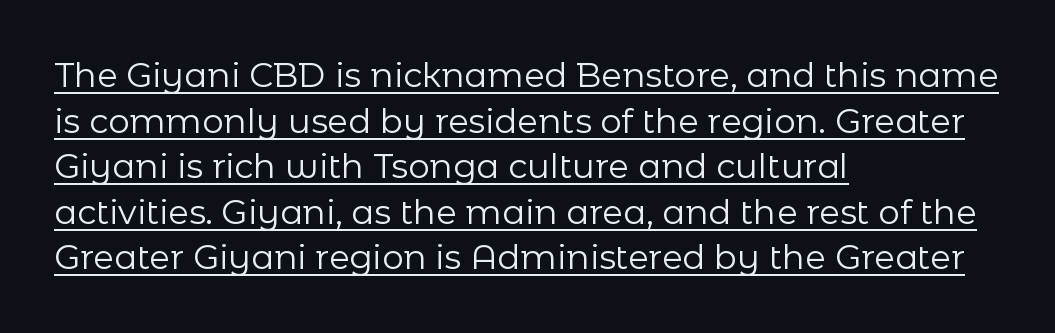
Every character sits straight up, as roman type does. Caption: lettering with a line underneath. Do the characters align in a grid? No, the font is proportional. The paragraph shown leans on its left margin.
